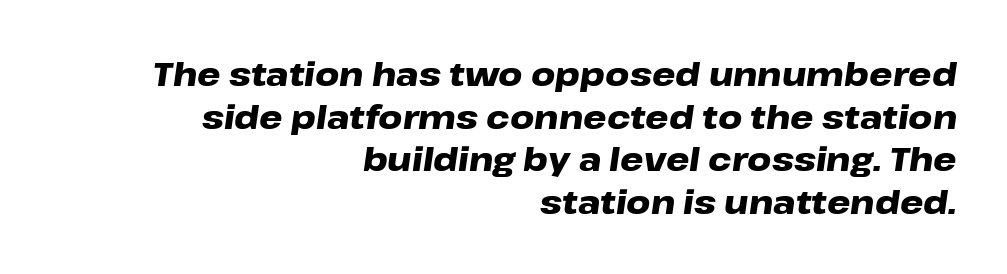
{"italic": "yes", "lean": "right", "slant_degrees": 8, "bold": "yes", "weight": "heavy", "width": "wide", "stroke_contrast": "low", "x_height": "medium", "monospaced": "no", "underline": "no", "align": "right", "line_spacing": "normal", "line_spacing_ratio": 1.29, "letter_spacing": "normal", "letter_spacing_em": 0.0, "glyph_px": 33}
